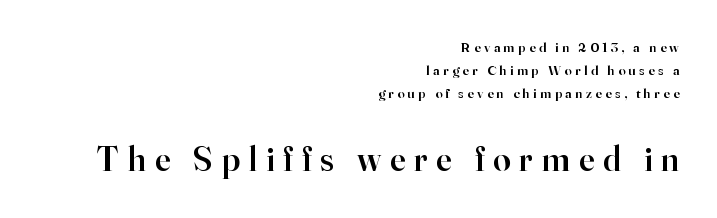
Line ends are locked; line starts wander. How are the letters spaced? Widely, with obvious added tracking. Horizontal bands of white between lines are of average thickness. Size contrast runs from small at the top to large at the bottom. Heft: intermediate — a semibold.
